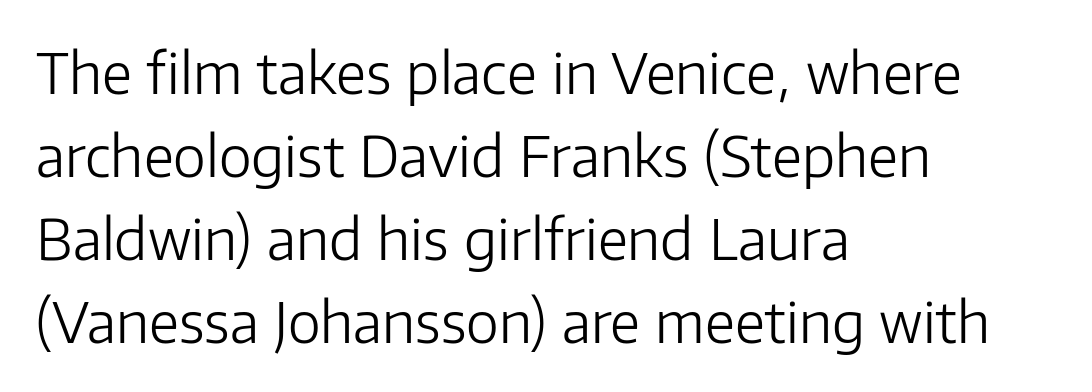
{"serif": "no", "italic": "no", "bold": "no", "weight": "light", "width": "normal", "stroke_contrast": "low", "x_height": "medium", "monospaced": "no", "underline": "no", "align": "left", "line_spacing": "normal", "line_spacing_ratio": 1.48, "letter_spacing": "normal", "letter_spacing_em": 0.0, "glyph_px": 56}
